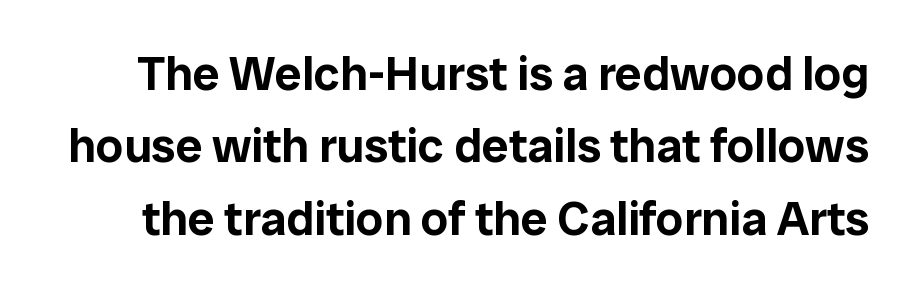
The image shows 48 px sans-serif type, upright; set normal line spacing (1.51x), normal letter spacing, not underlined; low stroke contrast and a medium x-height.
